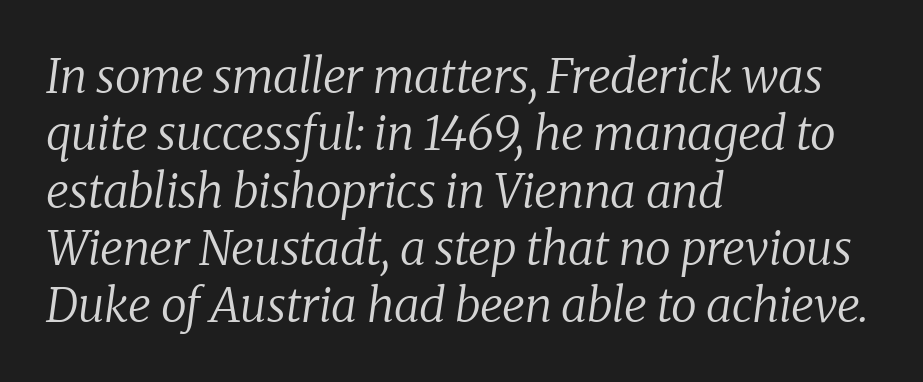
Short and long lines alike share a common starting point at left. Yep, those are serifs on the letters. Honestly, the letter spacing is just normal — you wouldn't notice it. It's the slanting kind of type.
